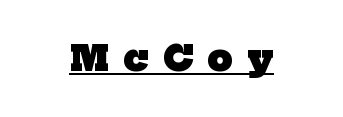
Q: Is the text bold? A: Yes.
Q: Is the typeface a serif or a sans-serif typeface? A: Serif.
Q: Is the text underlined? A: Yes.
Q: Is the spacing between letters normal or unusually wide? A: Unusually wide.
Q: Width (condensed, normal, or wide)? A: Normal.
Q: Stroke contrast? A: Low.
Q: x-height? A: Medium.
Q: Monospaced? A: No.
